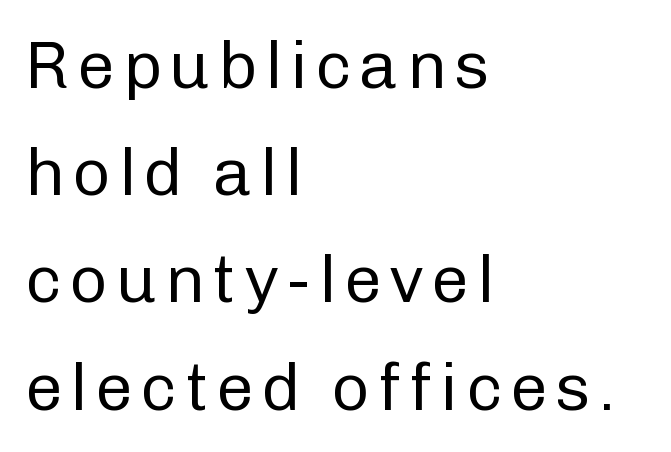
The image shows 67 px regular-weight sans-serif type, upright; set left-aligned, normal line spacing (1.6x), not underlined; low stroke contrast and a medium x-height.
